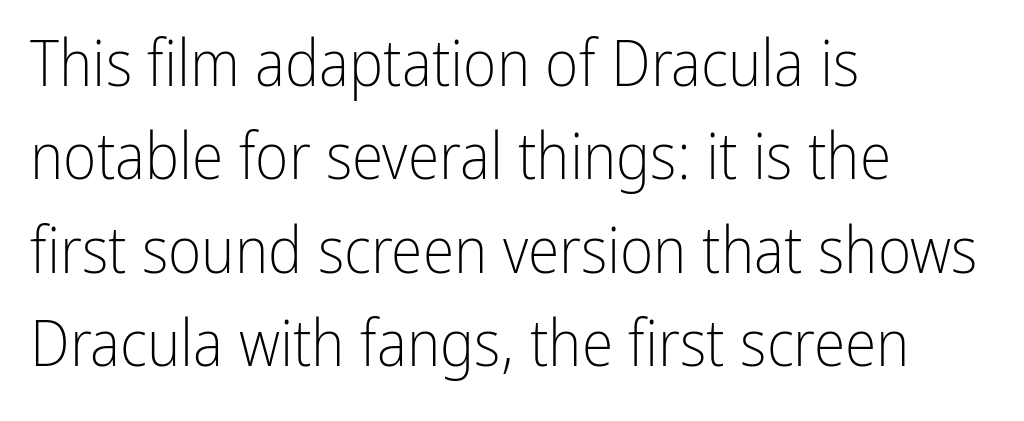
The image shows 64 px light, condensed sans-serif type, upright; set left-aligned, normal line spacing (1.46x), normal letter spacing, not underlined; low stroke contrast and a medium x-height.
